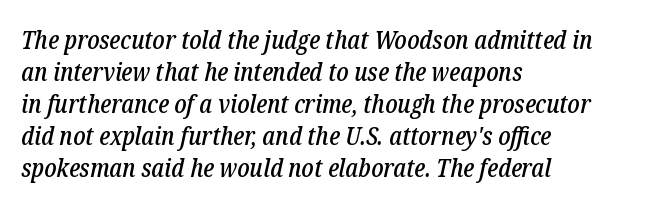
Q: Is the text italic (slanted)? A: Yes, it leans right by about 12 degrees.
Q: Is the text underlined? A: No.
Q: How is the paragraph aligned? A: Left-aligned.
Q: Is the spacing between letters normal or unusually wide? A: Normal.
